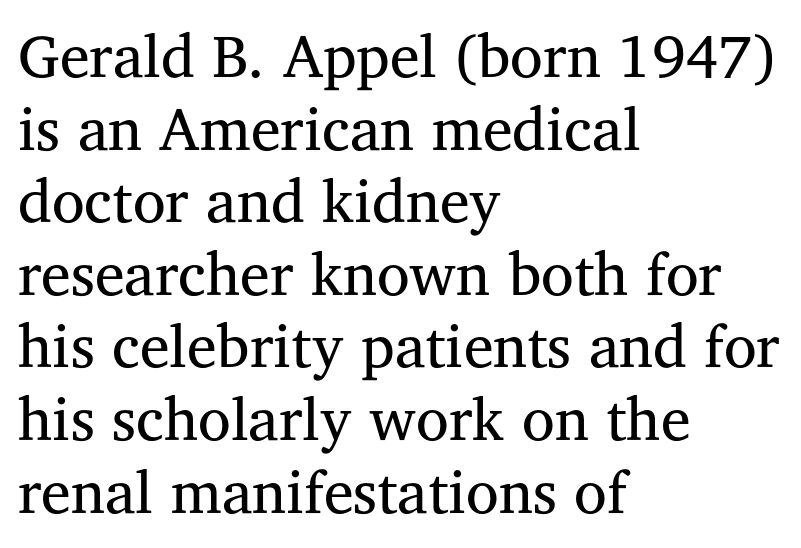
Layout note: lines flush left. Only glyphs here, with clear space below each row. The passage shown is typed in a proportional face where columns would drift. Letter spacing: default. Characters remain perfectly vertical along every line.
